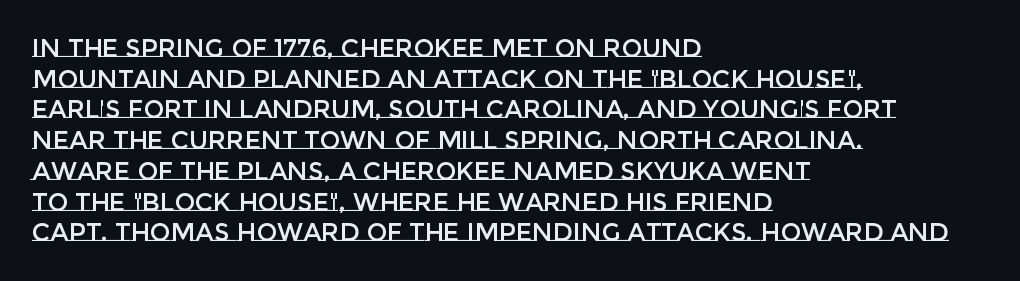
{"italic": "no", "underline": "no", "align": "left", "line_spacing_ratio": 1.23, "letter_spacing": "normal", "letter_spacing_em": 0.0, "glyph_px": 25}
